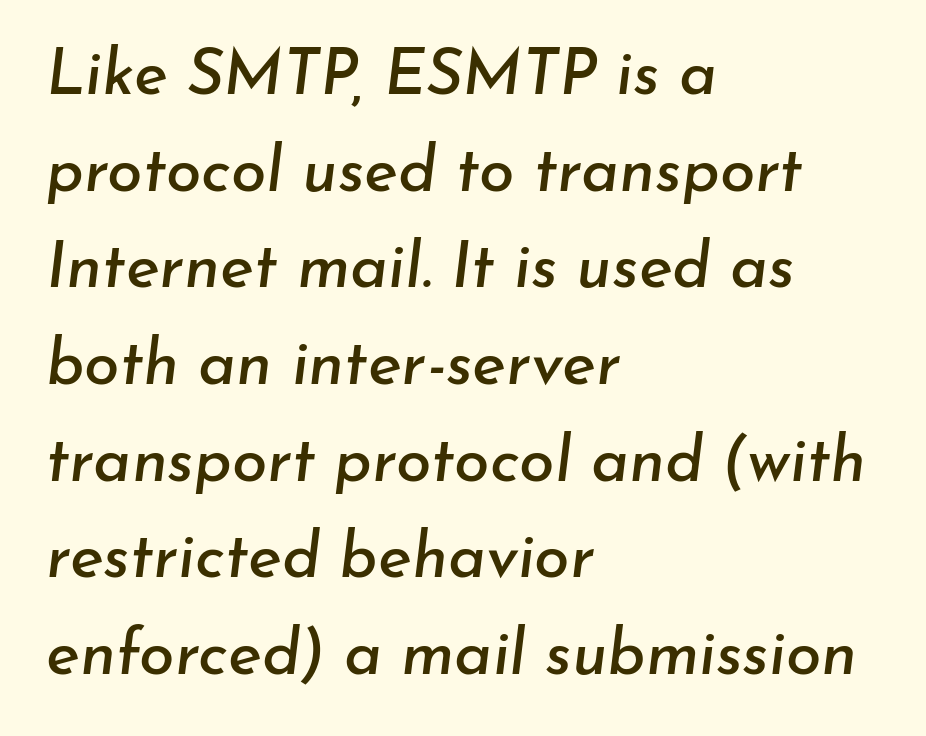
Q: Is the text italic (slanted)? A: Yes, it leans right by about 7 degrees.
Q: Is the text underlined? A: No.
Q: How is the paragraph aligned? A: Left-aligned.
Q: Is the spacing between letters normal or unusually wide? A: Normal.
Q: Is the spacing between lines tight, normal or loose? A: Normal.
Q: Width (condensed, normal, or wide)? A: Normal.
Q: Stroke contrast? A: Low.
Q: x-height? A: Small.
Q: Monospaced? A: No.
